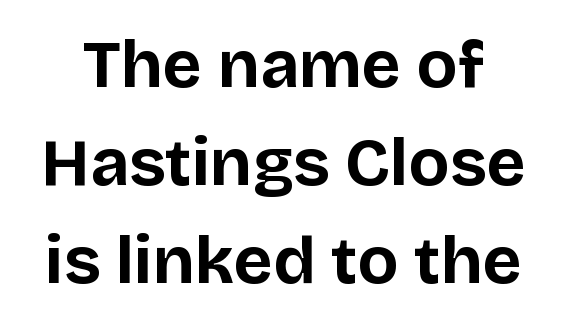
The image shows 67 px bold sans-serif type, upright; set normal line spacing (1.46x), normal letter spacing, not underlined; low stroke contrast and a large x-height.
